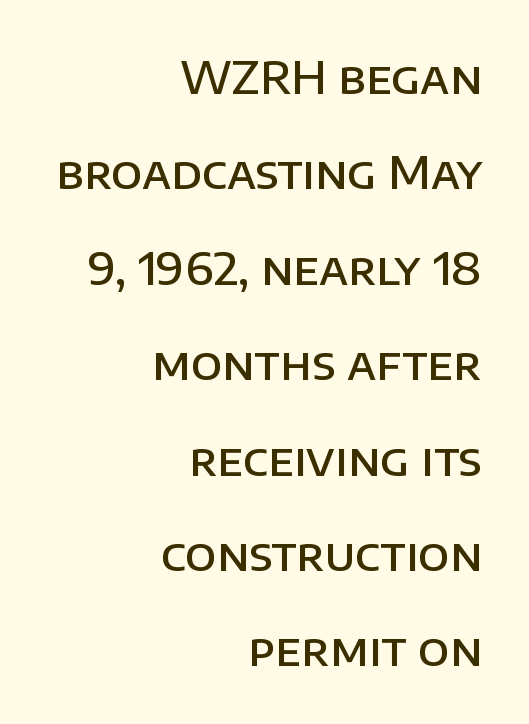
The image shows 45 px semibold sans-serif type, upright; set right-aligned, loose line spacing (2.12x), normal letter spacing, not underlined; low stroke contrast and a large x-height.
